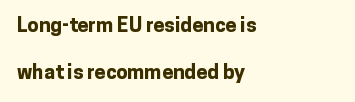
Q: Is the text bold? A: Yes.
Q: Is the text italic (slanted)? A: No, it is upright.
Q: Is the text underlined? A: No.
Q: How is the paragraph aligned? A: Left-aligned.
Q: Is the spacing between letters normal or unusually wide? A: Normal.
Q: Is the spacing between lines tight, normal or loose? A: Loose.
